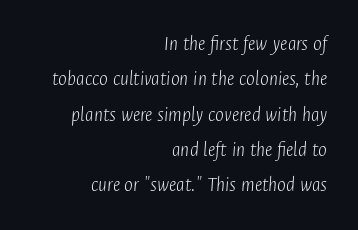
The image shows 21 px text type, italic (leaning right); set right-aligned, normal line spacing (1.68x), normal letter spacing, not underlined.
